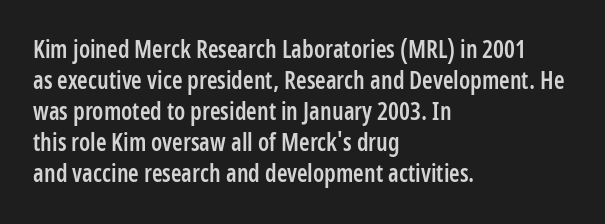
The image shows 24 px text type, upright; set left-aligned, normal line spacing (1.29x), normal letter spacing, not underlined.
